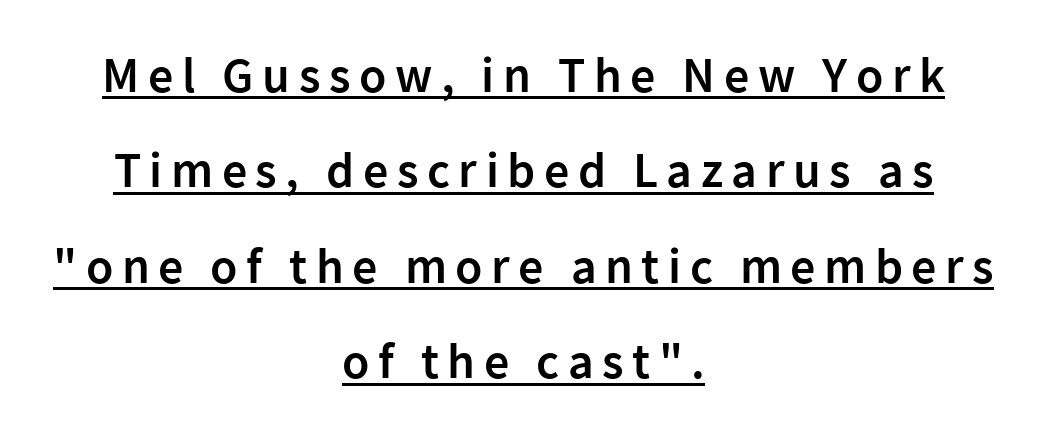
Regarding serifs, this sample does without them. Quick note: not italic, upright. This rendering uses center alignment, leaving both contours irregular but symmetric. Slightly chunky letters — semibold, I'd say, not full bold.
